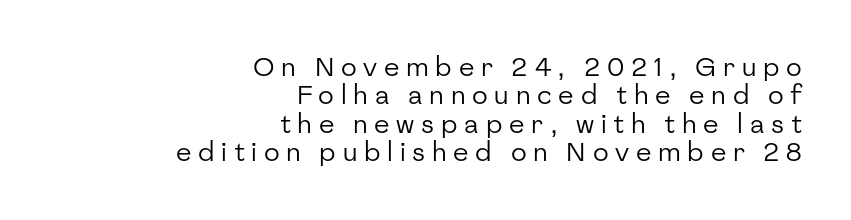
{"italic": "no", "bold": "no", "underline": "no", "align": "right", "line_spacing": "tight", "line_spacing_ratio": 1.09, "letter_spacing": "wide", "letter_spacing_em": 0.26, "glyph_px": 26}
